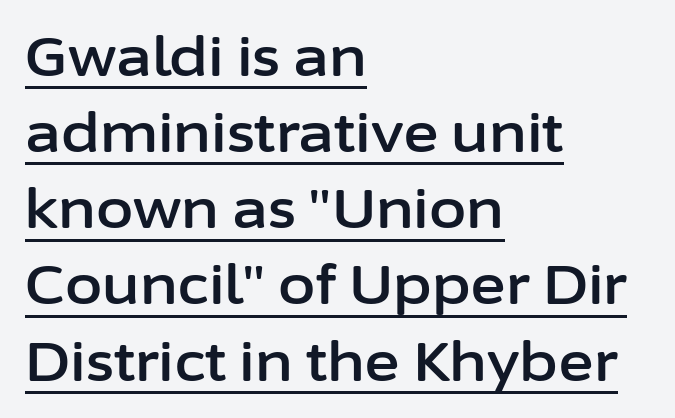
{"serif": "no", "italic": "no", "width": "normal", "stroke_contrast": "low", "x_height": "medium", "monospaced": "no", "underline": "yes", "align": "left", "line_spacing": "normal", "line_spacing_ratio": 1.41, "letter_spacing": "normal", "letter_spacing_em": 0.0, "glyph_px": 54}
